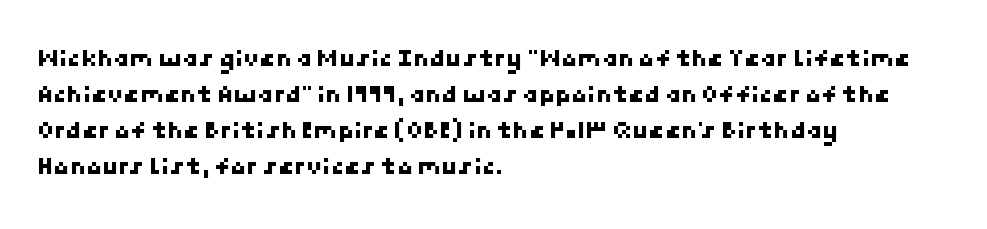
The image shows 26 px text type; set left-aligned, normal line spacing (1.39x), normal letter spacing, not underlined.
